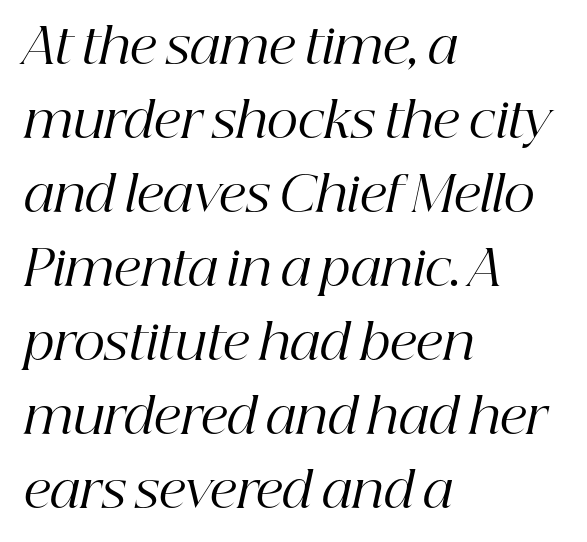
Q: Is the text bold? A: No.
Q: Is the text italic (slanted)? A: Yes, it leans right by about 12 degrees.
Q: Is the typeface a serif or a sans-serif typeface? A: Serif.
Q: Is the text underlined? A: No.
Q: How is the paragraph aligned? A: Left-aligned.
Q: Is the spacing between letters normal or unusually wide? A: Normal.
Q: Is the spacing between lines tight, normal or loose? A: Normal.
Q: Width (condensed, normal, or wide)? A: Normal.
Q: Stroke contrast? A: High.
Q: x-height? A: Medium.
Q: Monospaced? A: No.
